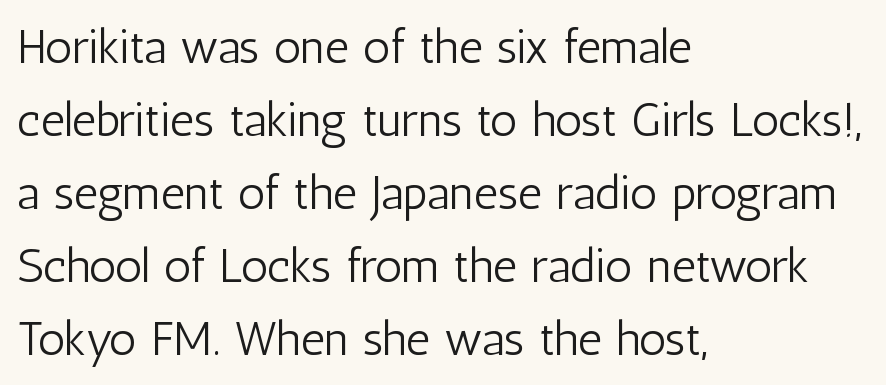
What stands out about the letter spacing? Nothing — it is the standard amount. A classic flush-left, rag-right setting is used for this passage. Check under the words: just untouched page. Type style note: lacks serifs.
